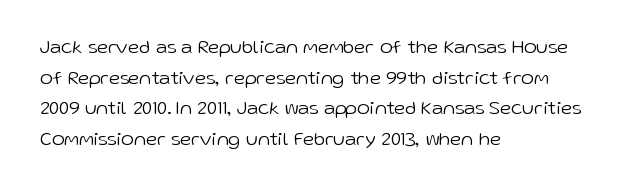
If you drew a line through each stem, it would be perfectly vertical. Students, observe: this is what conventionally led text looks like. Alignment: flush left. Decoration check: the copy has no underline.
